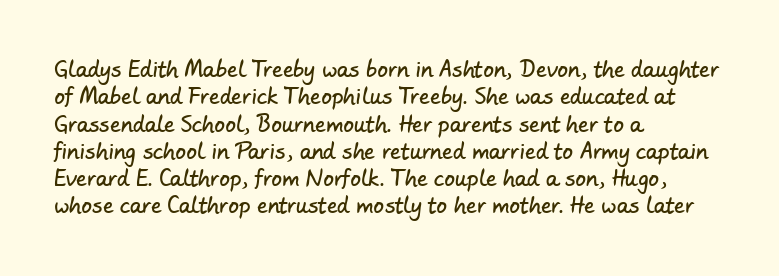
The image shows 21 px text type; set left-aligned, normal line spacing (1.3x), normal letter spacing, not underlined.
